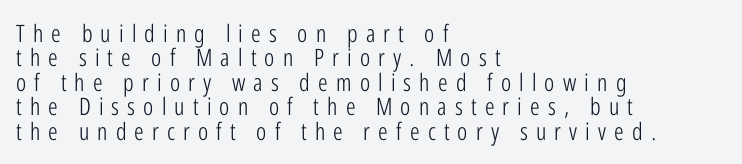
The image shows 24 px text type, upright; set left-aligned, tight line spacing (1.02x), unusually wide letter spacing (+0.34 em), not underlined.
